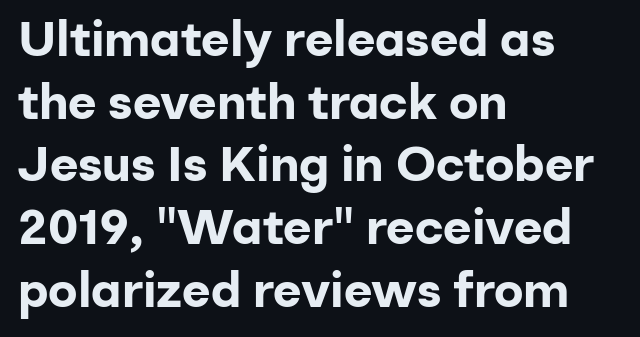
The image shows 49 px bold sans-serif type, upright; set left-aligned, normal line spacing (1.28x), normal letter spacing, not underlined; low stroke contrast and a medium x-height.
